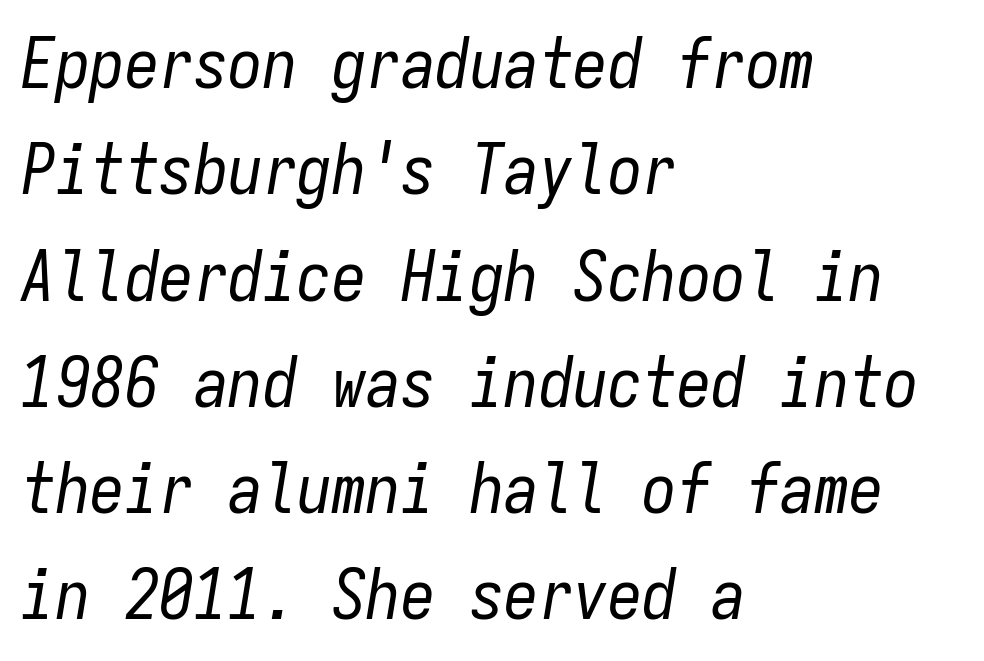
{"italic": "yes", "lean": "right", "slant_degrees": 9, "bold": "no", "weight": "regular", "width": "condensed", "stroke_contrast": "low", "x_height": "medium", "monospaced": "yes", "underline": "no", "align": "left", "line_spacing": "normal", "line_spacing_ratio": 1.54, "letter_spacing": "normal", "letter_spacing_em": 0.0, "glyph_px": 69}
